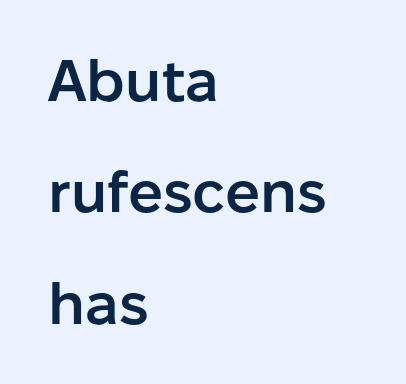
{"serif": "no", "italic": "no", "bold": "semi", "weight": "semibold", "width": "normal", "stroke_contrast": "low", "x_height": "medium", "monospaced": "no", "underline": "no", "align": "left", "line_spacing": "loose", "line_spacing_ratio": 1.92, "letter_spacing": "normal", "letter_spacing_em": 0.0, "glyph_px": 58}
